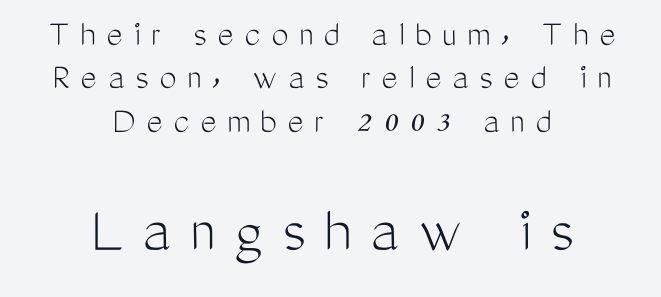
The image shows 67 px light, condensed sans-serif type, upright; set centered, tight line spacing (1.14x), unusually wide letter spacing (+0.29 em), not underlined; the second (bottom) block is 1.76x larger; medium stroke contrast and a medium x-height.
